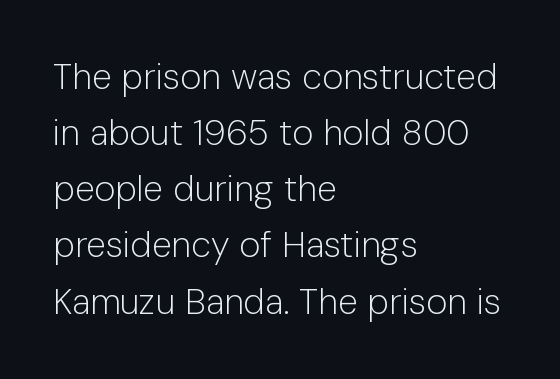
Think standard paragraph weight, or any step lighter than that. Nope, no serifs anywhere on these letters. Where is the straight margin? On the left. Nope, not italic — everything's standing straight. The face used here is rendered with its standard letterfit. The passage shown is typed in a proportional face where columns would drift.
